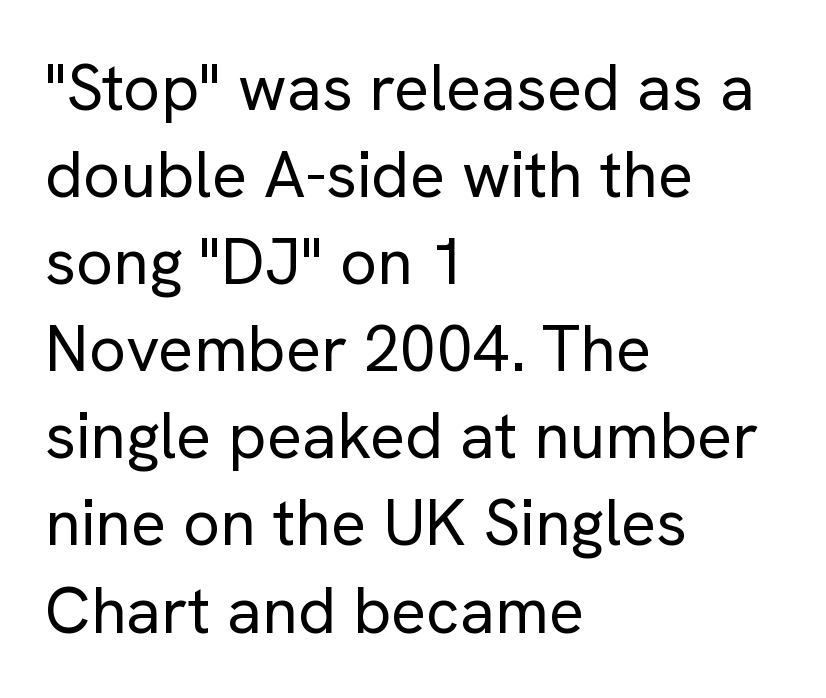
{"serif": "no", "italic": "no", "bold": "no", "weight": "regular", "width": "normal", "stroke_contrast": "low", "x_height": "medium", "monospaced": "no", "underline": "no", "align": "left", "line_spacing": "normal", "line_spacing_ratio": 1.34, "letter_spacing": "normal", "letter_spacing_em": 0.0, "glyph_px": 65}
